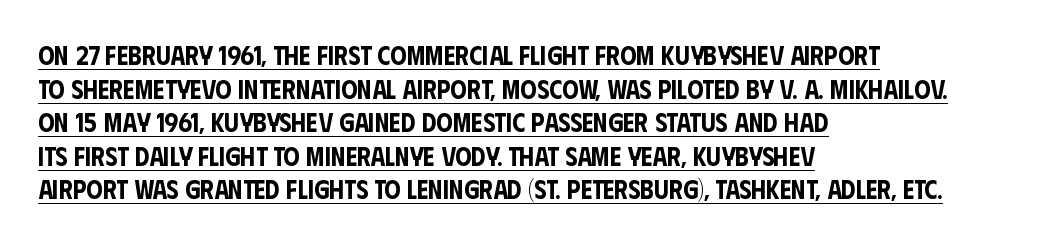
Q: Is the text italic (slanted)? A: No, it is upright.
Q: Is the text underlined? A: Yes.
Q: How is the paragraph aligned? A: Left-aligned.
Q: Is the spacing between letters normal or unusually wide? A: Normal.
Q: Is the spacing between lines tight, normal or loose? A: Normal.
